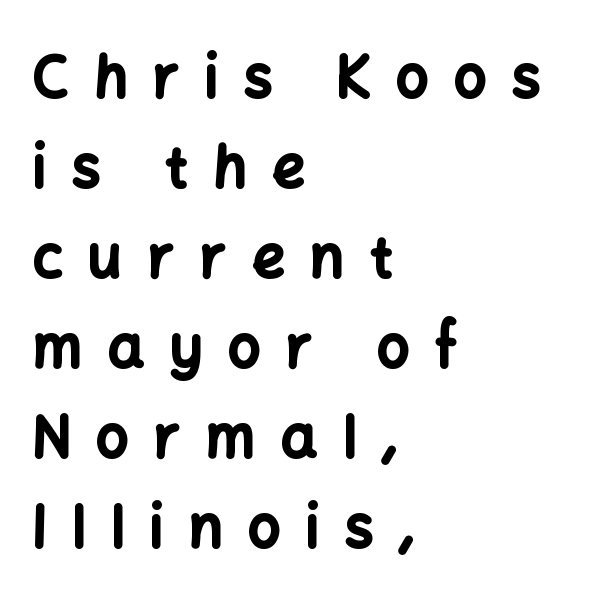
Q: Is the text bold? A: Yes.
Q: Is the text italic (slanted)? A: No, it is upright.
Q: Is the typeface a serif or a sans-serif typeface? A: Sans-serif.
Q: Is the text underlined? A: No.
Q: How is the paragraph aligned? A: Left-aligned.
Q: Is the spacing between letters normal or unusually wide? A: Unusually wide.
Q: Is the spacing between lines tight, normal or loose? A: Normal.
Q: Width (condensed, normal, or wide)? A: Normal.
Q: Stroke contrast? A: Low.
Q: x-height? A: Medium.
Q: Monospaced? A: No.
